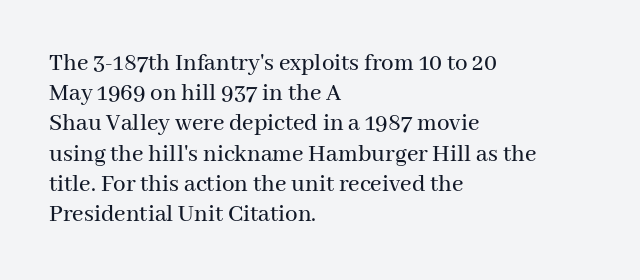
Q: Is the text italic (slanted)? A: No, it is upright.
Q: Is the text underlined? A: No.
Q: How is the paragraph aligned? A: Left-aligned.
Q: Is the spacing between letters normal or unusually wide? A: Normal.
